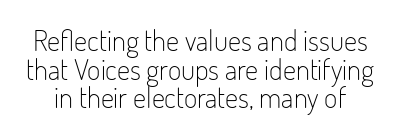
Letter spacing: default. Here the designer chose a conventional face with non-uniform glyph widths. The passage shown stacks its lines with hardly any gap. Typographically, this falls in the sans-serif category. Nothing heavy about these letters — not bold at all. Vertical strokes here are truly vertical.
